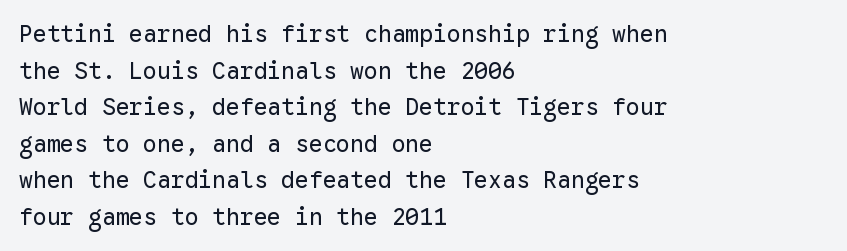
{"italic": "no", "bold": "no", "underline": "no", "align": "left", "line_spacing": "normal", "line_spacing_ratio": 1.59, "letter_spacing": "normal", "letter_spacing_em": 0.0, "glyph_px": 23}
